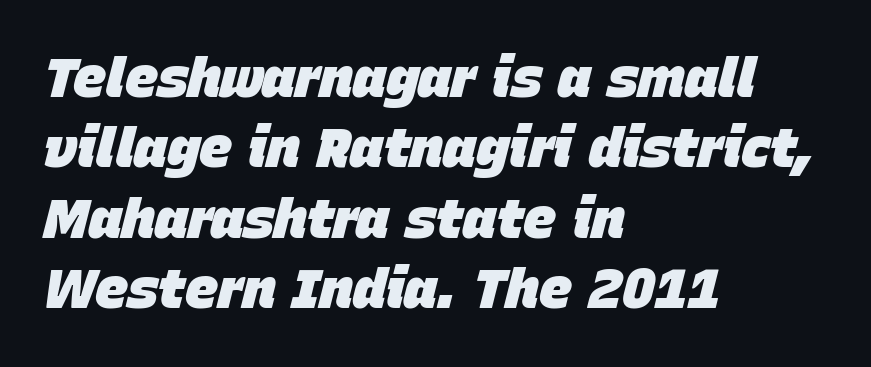
In terms of letterspacing, this is plain default setting. These words are printed bold, with thick strokes throughout. The zone under the glyphs is completely vacant. All the whitespace from short lines collects on the right.
